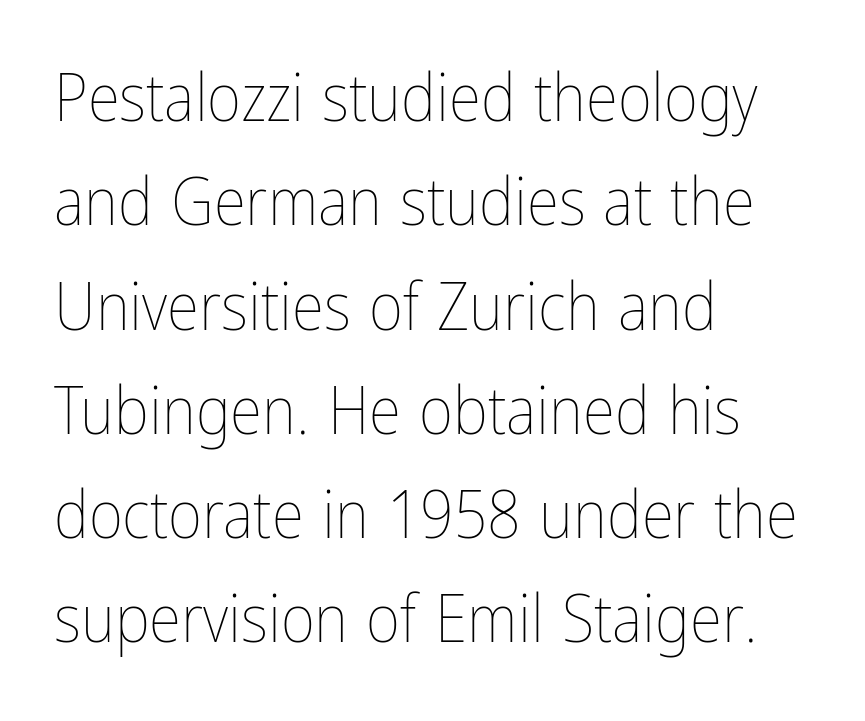
The typesetter chose a ragged-right arrangement here. Type without underlining. Every character sits straight up, as roman type does. Ink coverage per letter is moderate at most. Compared with typical paragraphs, the rows here are spaced about the same. Does extra space separate the letters? No, they use regular spacing.
